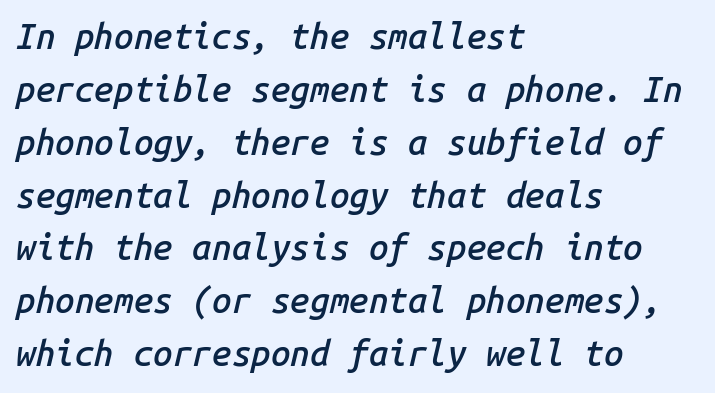
{"italic": "yes", "lean": "right", "slant_degrees": 14, "bold": "semi", "weight": "semibold", "width": "normal", "stroke_contrast": "low", "x_height": "medium", "monospaced": "yes", "underline": "no", "align": "left", "line_spacing": "normal", "line_spacing_ratio": 1.51, "letter_spacing": "normal", "letter_spacing_em": 0.0, "glyph_px": 35}
